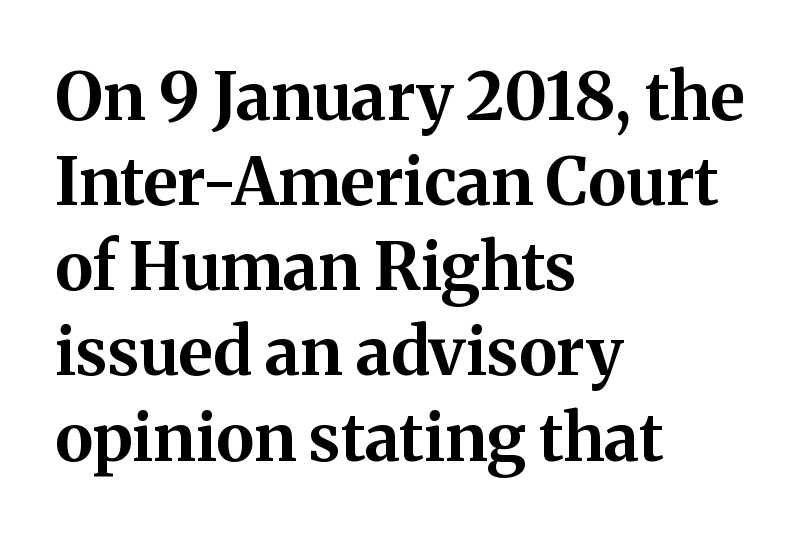
{"serif": "yes", "italic": "no", "bold": "yes", "weight": "bold", "width": "normal", "stroke_contrast": "medium", "x_height": "medium", "monospaced": "no", "underline": "no", "align": "left", "line_spacing": "normal", "line_spacing_ratio": 1.29, "letter_spacing": "normal", "letter_spacing_em": 0.0, "glyph_px": 66}
